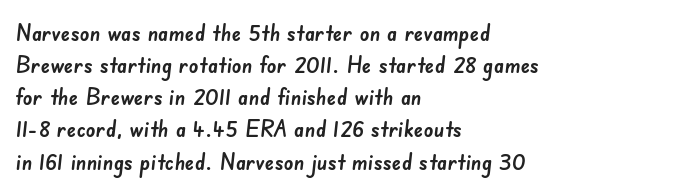
The image shows 24 px text type; set left-aligned, normal line spacing (1.34x), normal letter spacing, not underlined.
